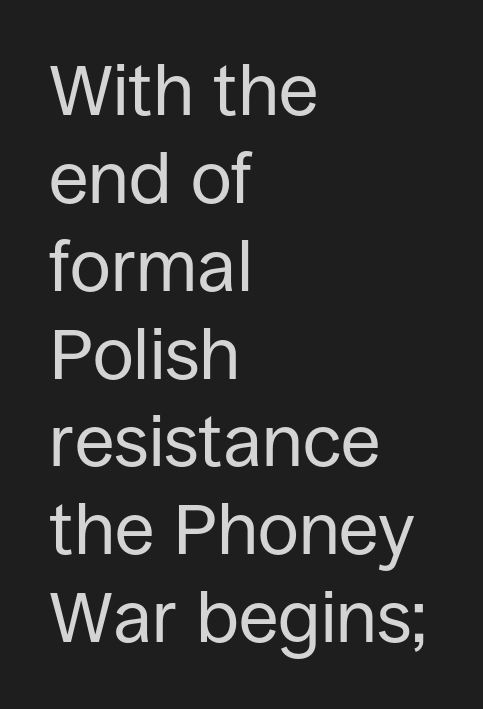
Q: Is the text bold? A: No.
Q: Is the text italic (slanted)? A: No, it is upright.
Q: Is the typeface a serif or a sans-serif typeface? A: Sans-serif.
Q: Is the text underlined? A: No.
Q: How is the paragraph aligned? A: Left-aligned.
Q: Is the spacing between letters normal or unusually wide? A: Normal.
Q: Width (condensed, normal, or wide)? A: Normal.
Q: Stroke contrast? A: Low.
Q: x-height? A: Large.
Q: Monospaced? A: No.
